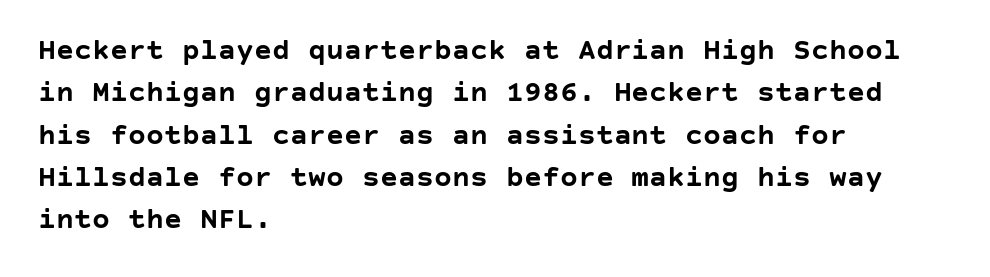
In CSS terms this would be text-align: left. The line texture is even and compact thanks to regular tracking. Compared with an ordinary text face, these strokes are far heavier — a full bold. Line spacing here is normal. Type style note: lacks serifs.
